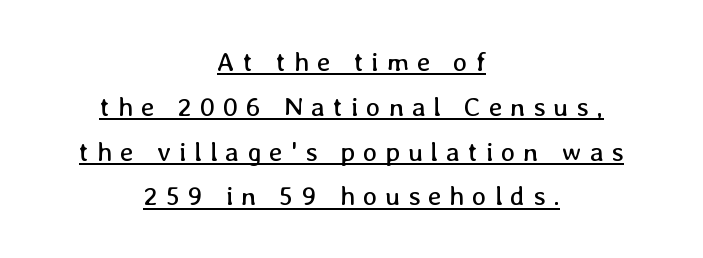
{"italic": "no", "bold": "no", "underline": "yes", "align": "center", "line_spacing": "normal", "line_spacing_ratio": 1.66, "letter_spacing": "wide", "letter_spacing_em": 0.29, "glyph_px": 27}
